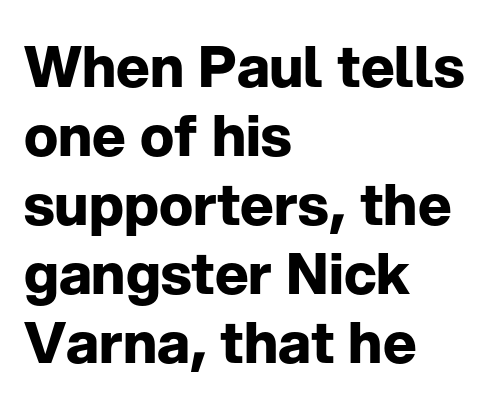
Q: Is the text bold? A: Yes.
Q: Is the text italic (slanted)? A: No, it is upright.
Q: Is the typeface a serif or a sans-serif typeface? A: Sans-serif.
Q: Is the text underlined? A: No.
Q: How is the paragraph aligned? A: Left-aligned.
Q: Is the spacing between letters normal or unusually wide? A: Normal.
Q: Width (condensed, normal, or wide)? A: Normal.
Q: Stroke contrast? A: Low.
Q: x-height? A: Medium.
Q: Monospaced? A: No.
